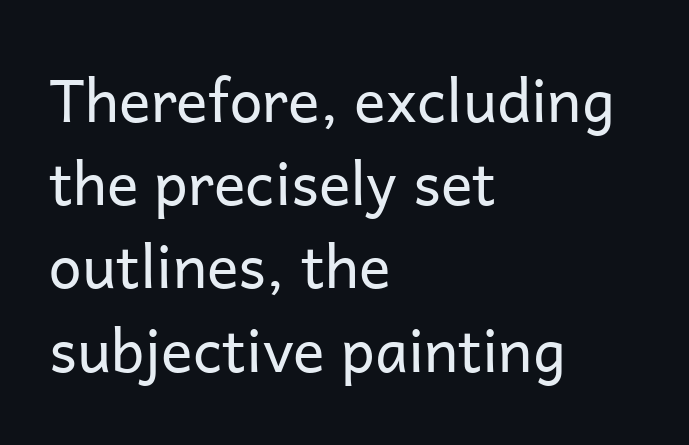
This reads as an unemphasized weight, regular at the heaviest. Each letter keeps its own natural width here, so spacing adapts to shape. The font's upright variant was chosen for this text. Are there feet on the stems? There aren't — it's a sans. Standard letterfit; no display-style spreading of the glyphs. Leading: standard.
